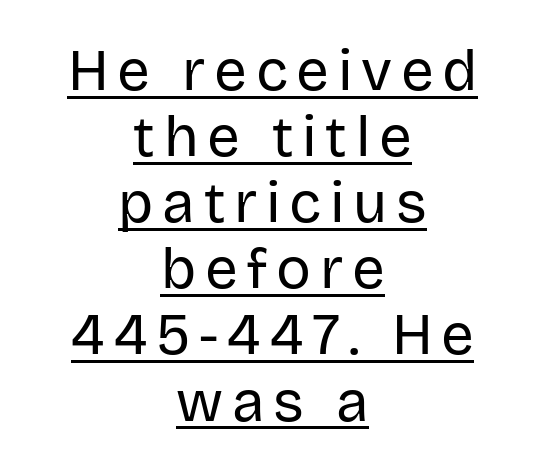
{"serif": "no", "italic": "no", "bold": "no", "weight": "regular", "width": "normal", "stroke_contrast": "low", "x_height": "large", "monospaced": "no", "underline": "yes", "align": "center", "line_spacing": "tight", "line_spacing_ratio": 1.14, "glyph_px": 58}
